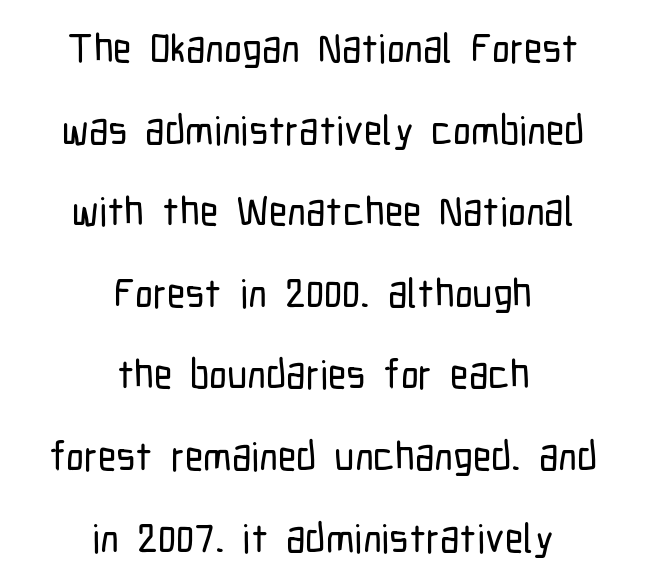
Whoever set this chose breathing room over compactness in the vertical rhythm. You could not count columns in this text — the font is proportionally spaced. The glyphs in this specimen are sans serif. A student would call this center alignment; a typographer would say set centered. What stands out about the letter spacing? Nothing — it is the standard amount.
